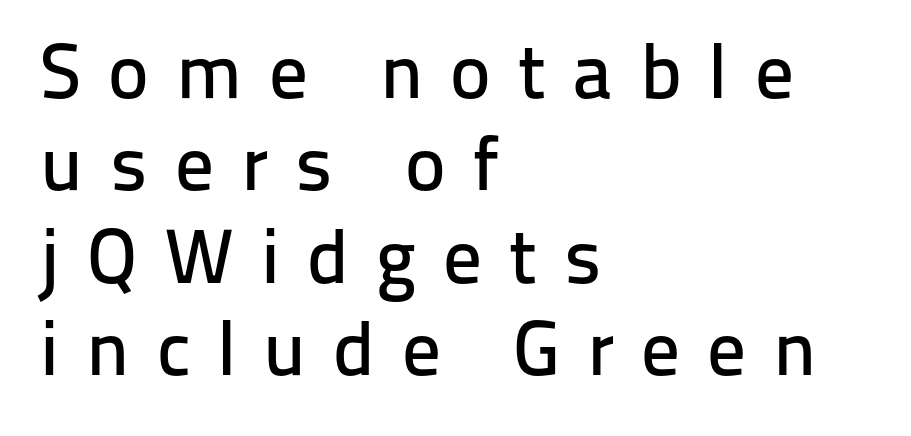
Q: Is the text italic (slanted)? A: No, it is upright.
Q: Is the typeface a serif or a sans-serif typeface? A: Sans-serif.
Q: Is the text underlined? A: No.
Q: How is the paragraph aligned? A: Left-aligned.
Q: Is the spacing between letters normal or unusually wide? A: Unusually wide.
Q: Width (condensed, normal, or wide)? A: Normal.
Q: Stroke contrast? A: Low.
Q: x-height? A: Medium.
Q: Monospaced? A: No.
